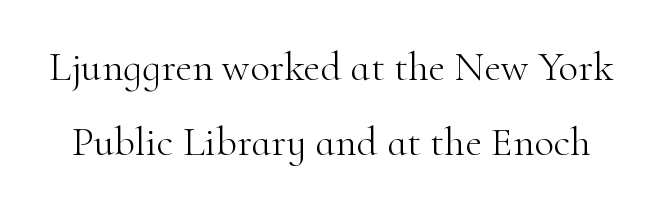
Q: Is the text bold? A: No.
Q: Is the text italic (slanted)? A: No, it is upright.
Q: Is the typeface a serif or a sans-serif typeface? A: Serif.
Q: Is the text underlined? A: No.
Q: Is the spacing between letters normal or unusually wide? A: Normal.
Q: Width (condensed, normal, or wide)? A: Normal.
Q: Stroke contrast? A: High.
Q: x-height? A: Small.
Q: Monospaced? A: No.
